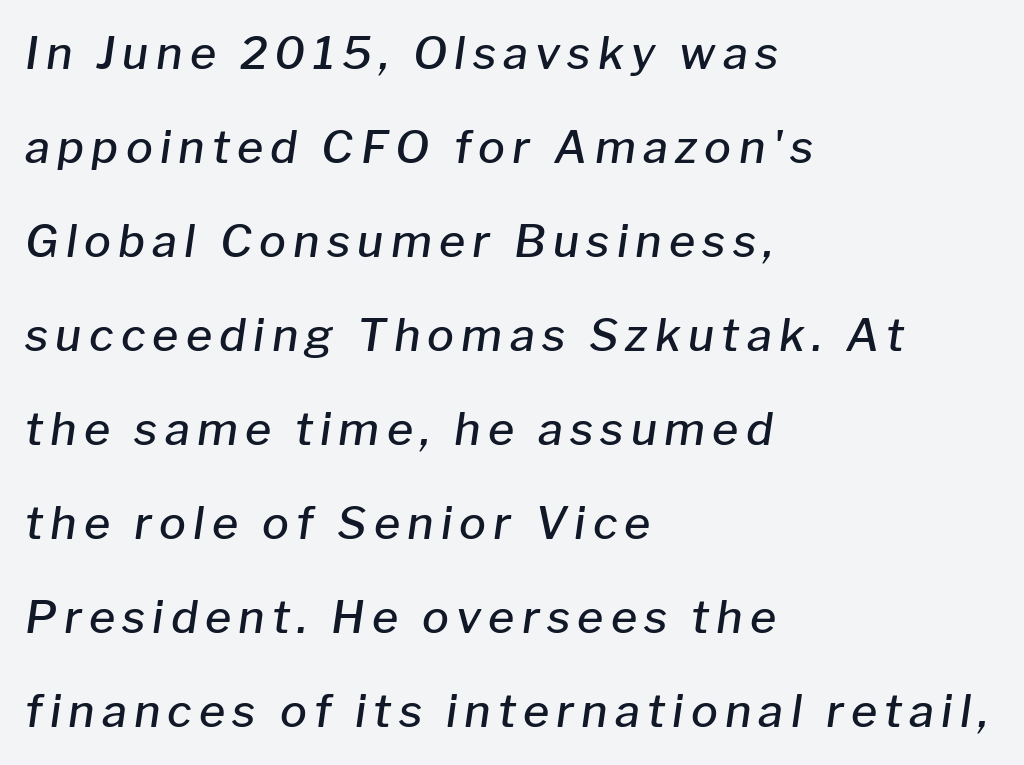
The image shows 45 px semibold type, italic (leaning right); set left-aligned, loose line spacing (2.09x), not underlined; low stroke contrast and a medium x-height.
